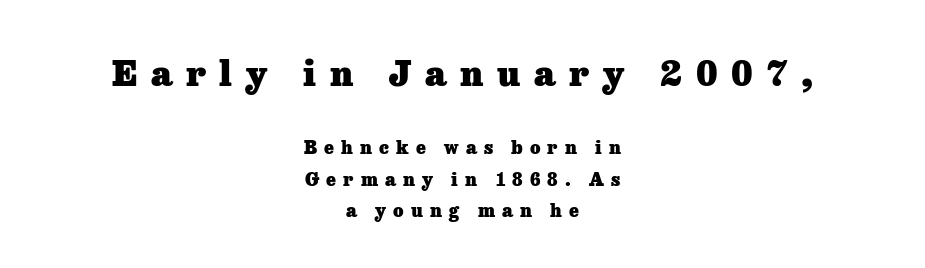
{"serif": "yes", "italic": "no", "bold": "yes", "weight": "heavy", "width": "normal", "stroke_contrast": "low", "x_height": "medium", "monospaced": "no", "underline": "no", "align": "center", "line_spacing_ratio": 1.75, "letter_spacing": "wide", "letter_spacing_em": 0.39, "larger_block": "first", "size_ratio": 1.94, "glyph_px": 35}
